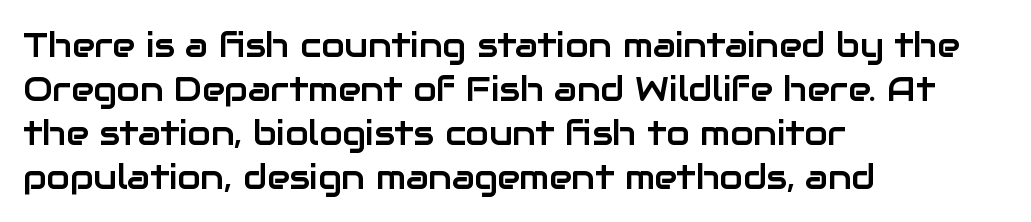
The image shows 34 px sans-serif type, upright; set left-aligned, normal line spacing (1.29x), normal letter spacing, not underlined; low stroke contrast and a medium x-height.
